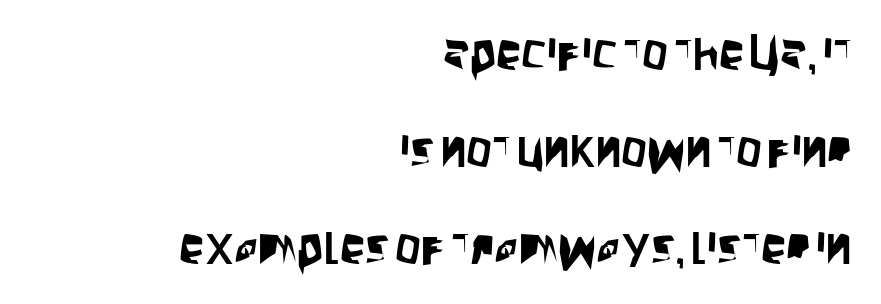
The image shows 51 px condensed sans-serif type, upright; set right-aligned, loose line spacing (1.9x), normal letter spacing, not underlined; low stroke contrast and a large x-height.
